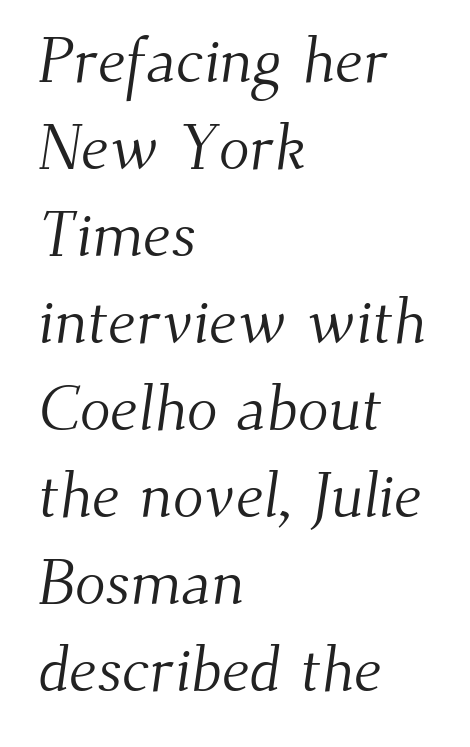
Rule under the text: the space is simply empty. Check where the strokes stop: tiny serifs finish them off. The letters look calm and open, with moderate or lighter stems. Do the characters align in a grid? No, the font is proportional.
